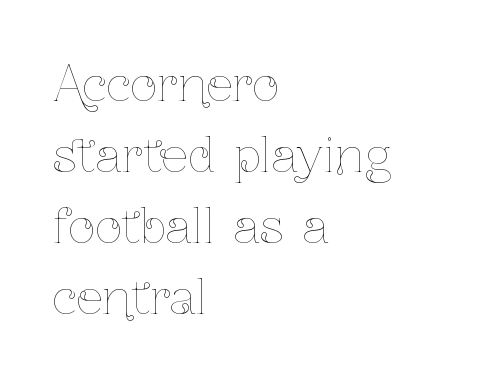
The image shows 47 px thin, condensed type, upright; set left-aligned, normal line spacing (1.51x), normal letter spacing, not underlined; low stroke contrast and a medium x-height.
